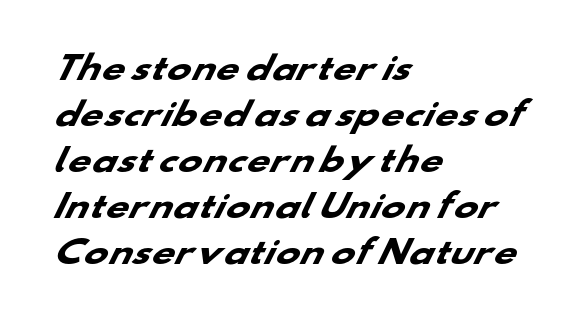
Q: Is the text bold? A: Yes.
Q: Is the typeface a serif or a sans-serif typeface? A: Sans-serif.
Q: Is the text underlined? A: No.
Q: How is the paragraph aligned? A: Left-aligned.
Q: Is the spacing between letters normal or unusually wide? A: Normal.
Q: Is the spacing between lines tight, normal or loose? A: Normal.
Q: Width (condensed, normal, or wide)? A: Wide.
Q: Stroke contrast? A: Low.
Q: x-height? A: Small.
Q: Monospaced? A: No.
